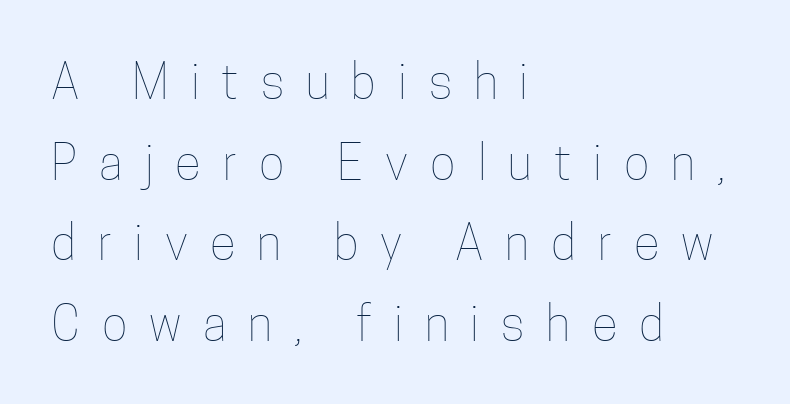
Q: Is the text bold? A: No.
Q: Is the text italic (slanted)? A: No, it is upright.
Q: Is the text underlined? A: No.
Q: How is the paragraph aligned? A: Left-aligned.
Q: Is the spacing between letters normal or unusually wide? A: Unusually wide.
Q: Is the spacing between lines tight, normal or loose? A: Normal.
Q: Width (condensed, normal, or wide)? A: Condensed.
Q: Stroke contrast? A: Low.
Q: x-height? A: Medium.
Q: Monospaced? A: No.
